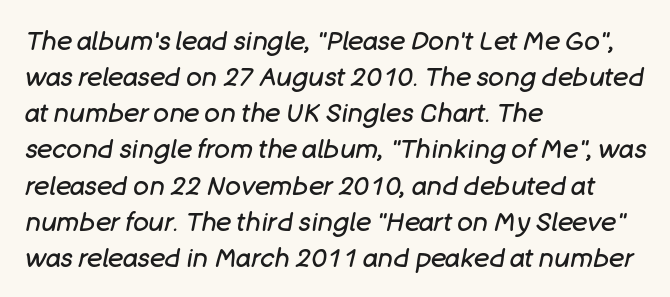
The specimen reads as italic at a glance. All the whitespace from short lines collects on the right. The glyphs are unaccompanied by any horizontal stroke below them. How are the letters spaced? Ordinarily, with no added tracking. Summary of weight: not heavy and not bold.
